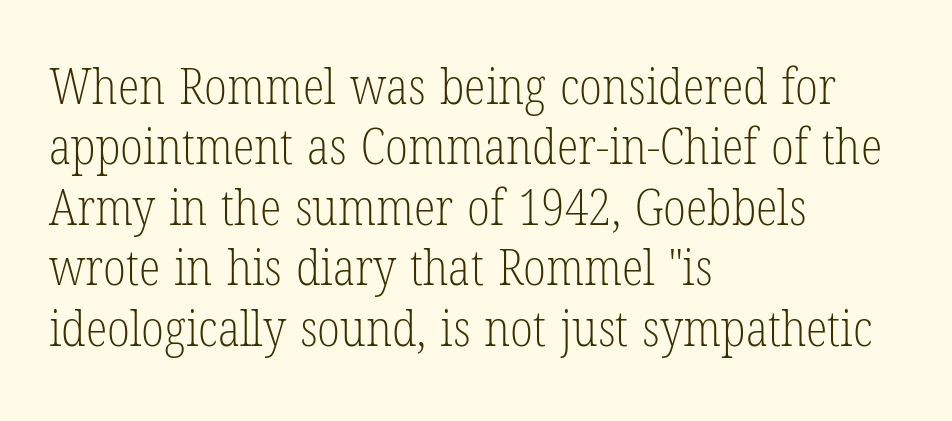
{"serif": "yes", "italic": "no", "bold": "no", "weight": "light", "width": "condensed", "stroke_contrast": "low", "x_height": "medium", "monospaced": "no", "underline": "no", "align": "left", "line_spacing_ratio": 1.21, "letter_spacing": "normal", "letter_spacing_em": 0.0, "glyph_px": 50}
